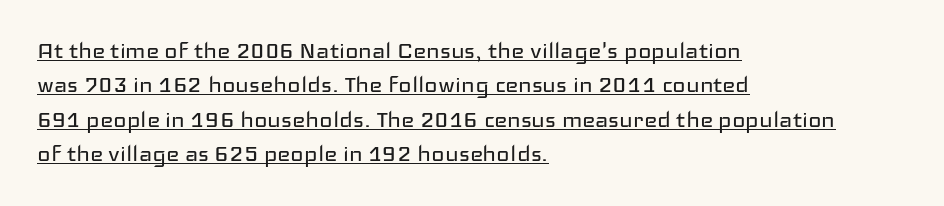
The image shows 28 px regular-weight, wide sans-serif type, upright; set left-aligned, line spacing 1.23x, normal letter spacing, underlined; low stroke contrast and a medium x-height.
